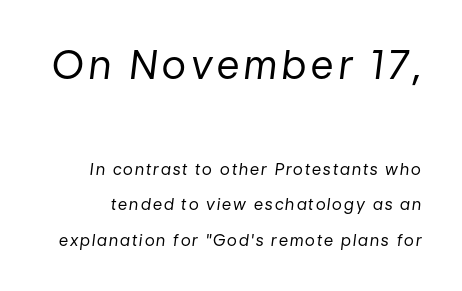
Q: Is the text bold? A: No.
Q: Is the text italic (slanted)? A: Yes, it leans right by about 7 degrees.
Q: Is the text underlined? A: No.
Q: Is the spacing between lines tight, normal or loose? A: Loose.
Q: Which block of text is set in a larger size, the first (top) or the second (bottom)? A: The first (top) one.
Q: Width (condensed, normal, or wide)? A: Normal.
Q: Stroke contrast? A: Low.
Q: x-height? A: Medium.
Q: Monospaced? A: No.
